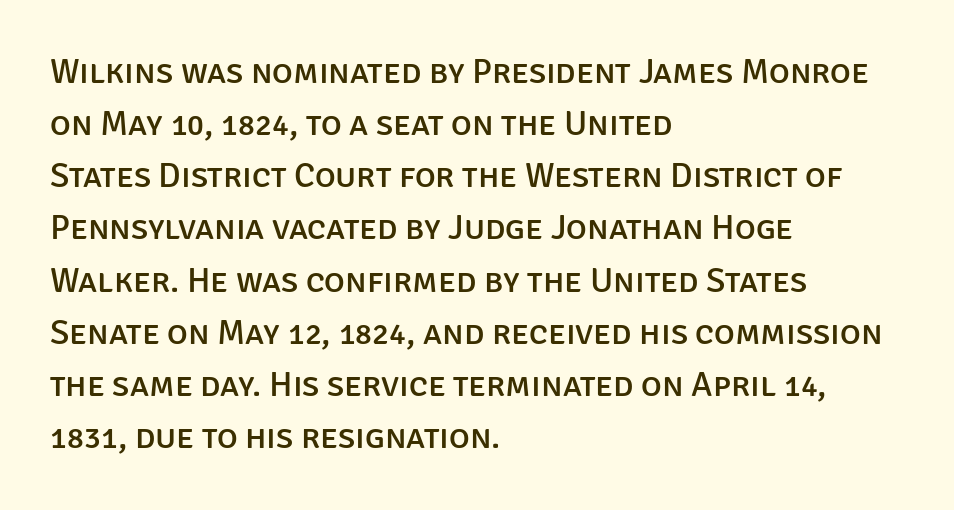
The image shows 35 px sans-serif type, upright; set left-aligned, normal line spacing (1.49x), normal letter spacing, not underlined; low stroke contrast and a large x-height.
